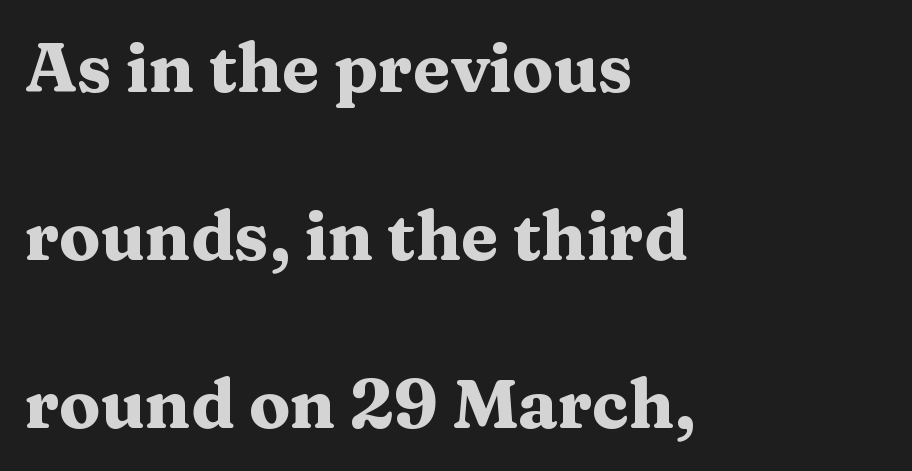
Q: Is the text bold? A: Yes.
Q: Is the text italic (slanted)? A: No, it is upright.
Q: Is the typeface a serif or a sans-serif typeface? A: Serif.
Q: Is the text underlined? A: No.
Q: How is the paragraph aligned? A: Left-aligned.
Q: Is the spacing between letters normal or unusually wide? A: Normal.
Q: Is the spacing between lines tight, normal or loose? A: Loose.
Q: Width (condensed, normal, or wide)? A: Wide.
Q: Stroke contrast? A: Medium.
Q: x-height? A: Medium.
Q: Monospaced? A: No.
